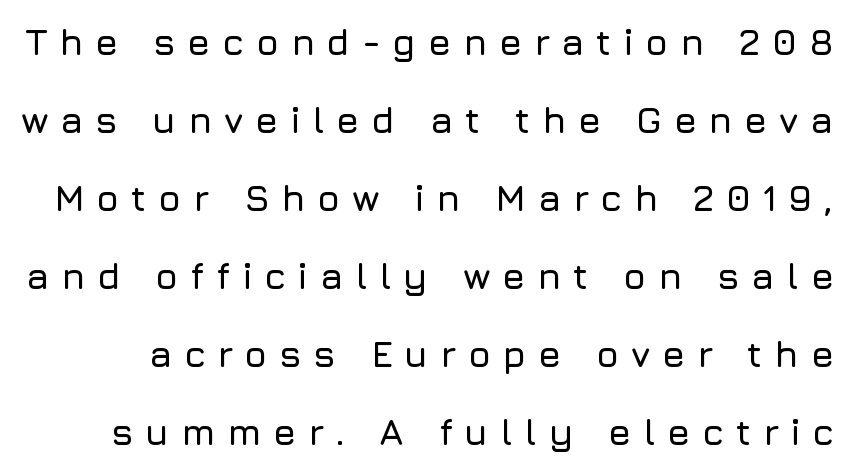
Q: Is the text italic (slanted)? A: No, it is upright.
Q: Is the typeface a serif or a sans-serif typeface? A: Sans-serif.
Q: Is the text underlined? A: No.
Q: Is the spacing between letters normal or unusually wide? A: Unusually wide.
Q: Is the spacing between lines tight, normal or loose? A: Loose.
Q: Width (condensed, normal, or wide)? A: Normal.
Q: Stroke contrast? A: Low.
Q: x-height? A: Medium.
Q: Monospaced? A: No.
